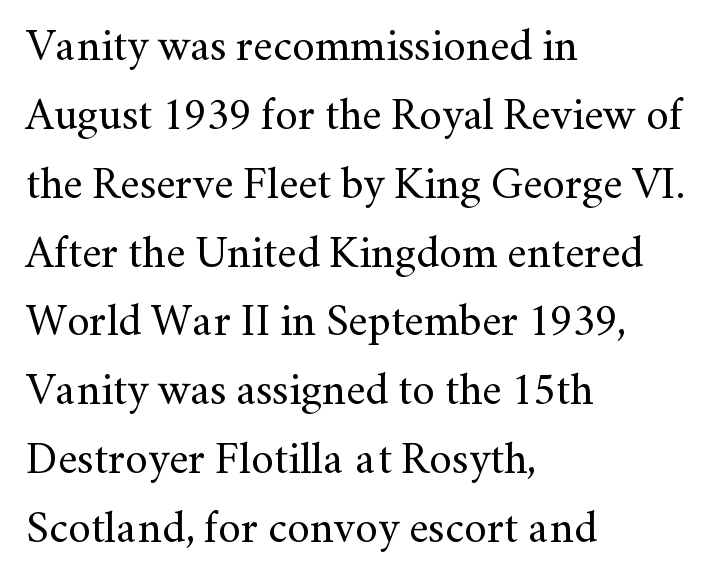
{"serif": "yes", "italic": "no", "bold": "no", "weight": "regular", "width": "normal", "stroke_contrast": "medium", "x_height": "small", "monospaced": "no", "underline": "no", "align": "left", "line_spacing": "normal", "line_spacing_ratio": 1.53, "letter_spacing": "normal", "letter_spacing_em": 0.0, "glyph_px": 45}
